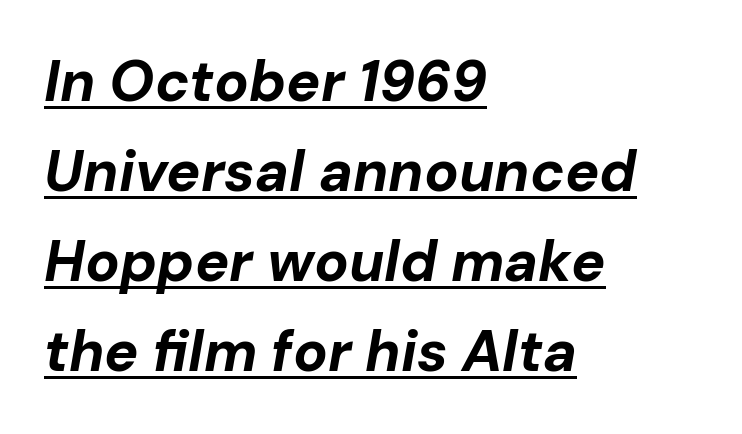
The image shows 57 px bold type, italic (leaning right); set left-aligned, normal line spacing (1.58x), normal letter spacing, underlined; low stroke contrast and a medium x-height.
